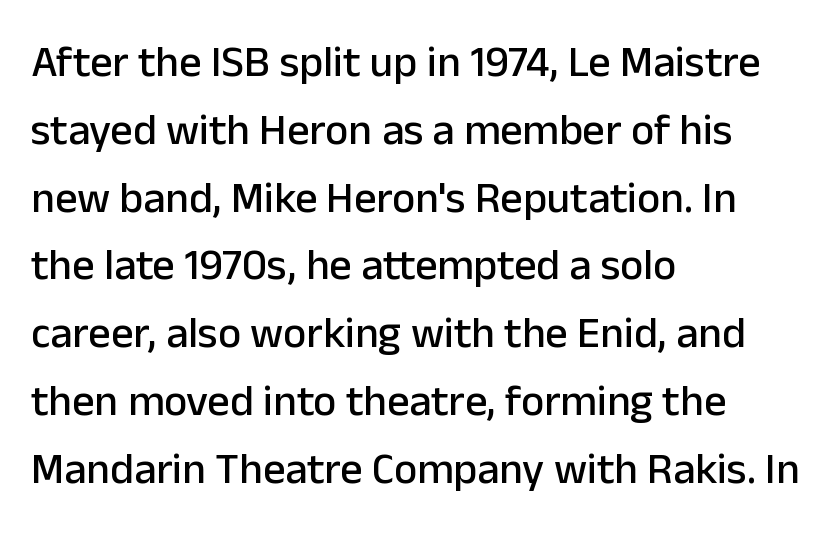
{"serif": "no", "italic": "no", "width": "normal", "stroke_contrast": "low", "x_height": "medium", "monospaced": "no", "underline": "no", "align": "left", "line_spacing": "normal", "line_spacing_ratio": 1.54, "letter_spacing": "normal", "letter_spacing_em": 0.0, "glyph_px": 44}
